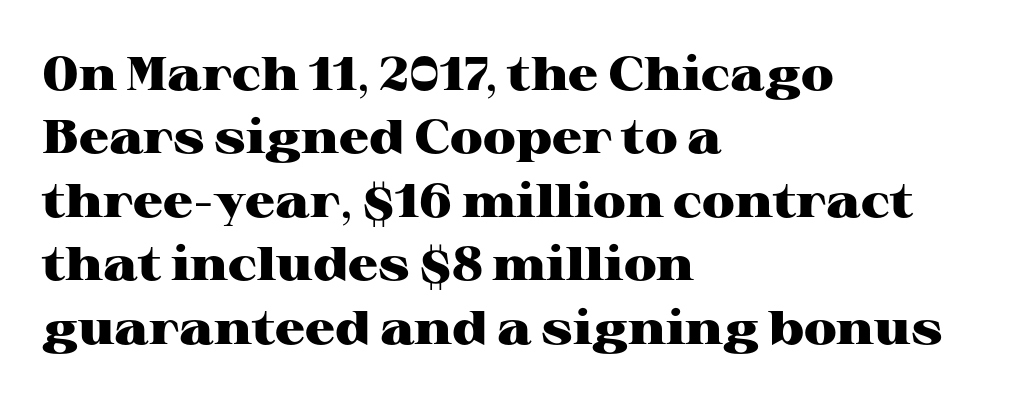
Short and long lines alike share a common starting point at left. What weight is shown? A full bold with thick strokes. Varying glyph widths throughout — classic text-font behaviour. Horizontal bands of white between lines are of average thickness. Each row of text sits above clean, open space. No italicization has been applied; the sample stays upright.
